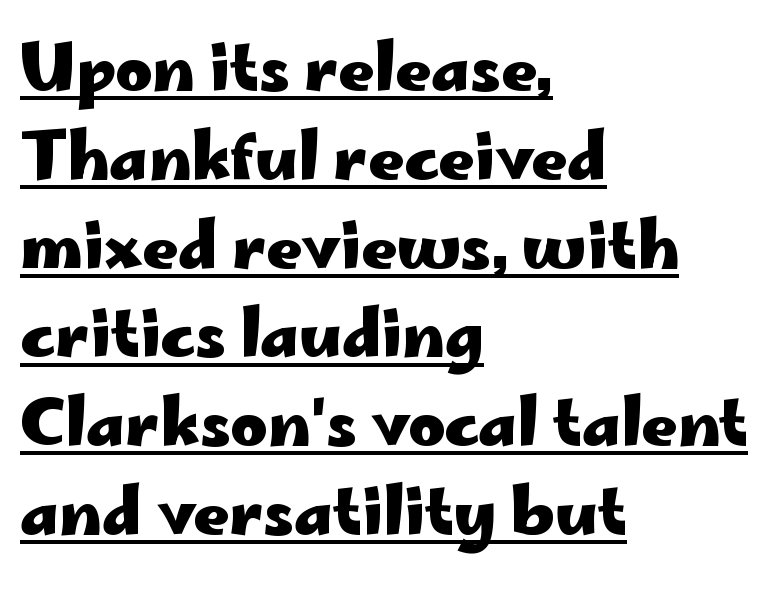
The image shows 63 px heavy, wide sans-serif type, upright; set left-aligned, normal line spacing (1.41x), normal letter spacing, underlined; low stroke contrast and a small x-height.
